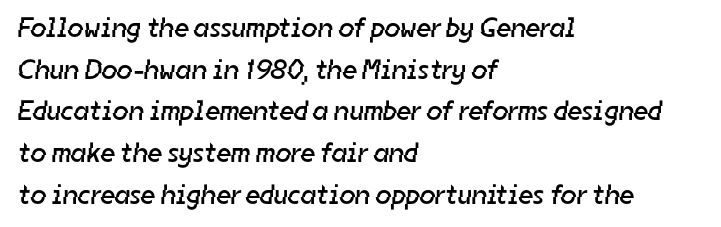
Default kerning and tracking; the words read as compact shapes. A quiet, ordinary-to-light weight characterises the typeface. Nobody drew a line under any word here. This is sans-serif lettering, the kind often seen on screens and signage.
